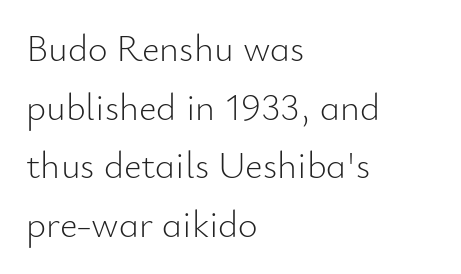
Q: Is the text bold? A: No.
Q: Is the text italic (slanted)? A: No, it is upright.
Q: Is the typeface a serif or a sans-serif typeface? A: Sans-serif.
Q: Is the text underlined? A: No.
Q: How is the paragraph aligned? A: Left-aligned.
Q: Is the spacing between letters normal or unusually wide? A: Normal.
Q: Is the spacing between lines tight, normal or loose? A: Normal.
Q: Width (condensed, normal, or wide)? A: Normal.
Q: Stroke contrast? A: Low.
Q: x-height? A: Small.
Q: Monospaced? A: No.
